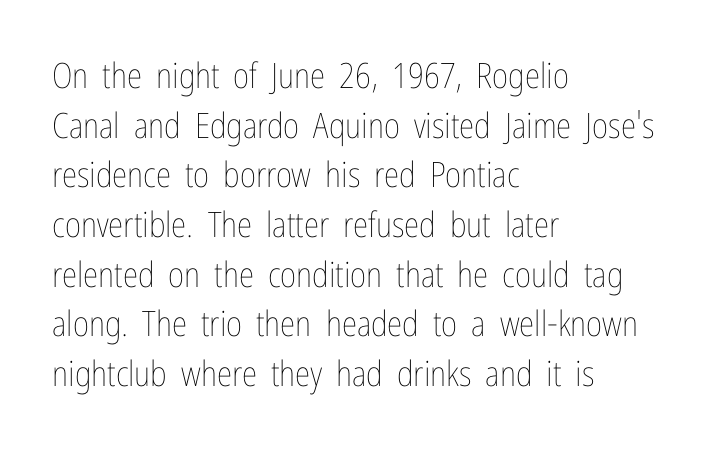
The image shows 35 px thin, condensed type, upright; set left-aligned, normal line spacing (1.42x), normal letter spacing, not underlined; low stroke contrast and a medium x-height.
